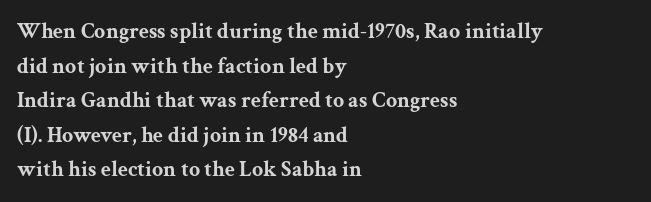
{"italic": "no", "bold": "yes", "underline": "no", "align": "left", "line_spacing": "normal", "line_spacing_ratio": 1.57, "letter_spacing": "normal", "letter_spacing_em": 0.0, "glyph_px": 22}
